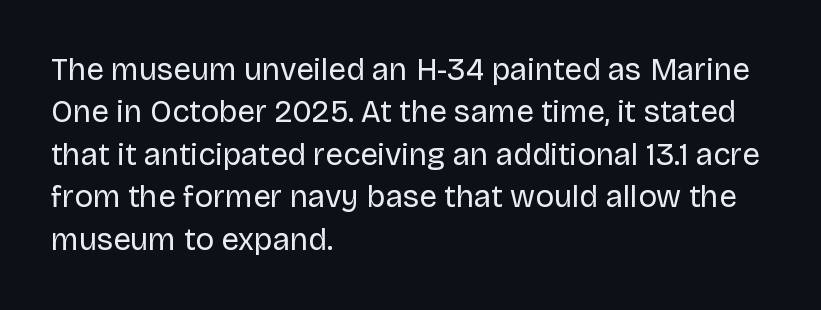
Q: Is the text bold? A: No.
Q: Is the text italic (slanted)? A: No, it is upright.
Q: Is the typeface a serif or a sans-serif typeface? A: Sans-serif.
Q: Is the text underlined? A: No.
Q: How is the paragraph aligned? A: Left-aligned.
Q: Is the spacing between letters normal or unusually wide? A: Normal.
Q: Is the spacing between lines tight, normal or loose? A: Normal.
Q: Width (condensed, normal, or wide)? A: Normal.
Q: Stroke contrast? A: Low.
Q: x-height? A: Large.
Q: Monospaced? A: No.
